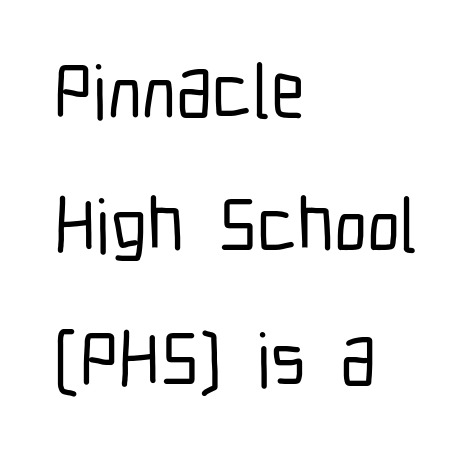
Grotesque or geometric, the face here clearly has no serifs. Character widths vary here, with narrow letters taking less room than wide ones. These lines stack with their left ends in a neat column. Posture: upright roman. The gap between lines stays unmarked.
